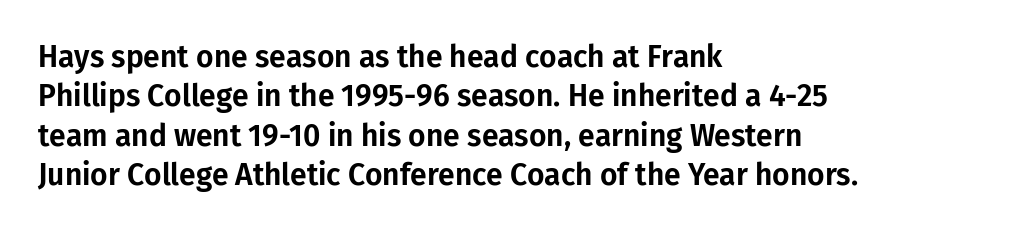
Letters rest on an invisible, unmarked baseline. Baseline-to-baseline distance is the conventional proportion of letter height. Nothing sits at the stroke ends, so this counts as sans-serif. How are the letters spaced? Ordinarily, with no added tracking.
